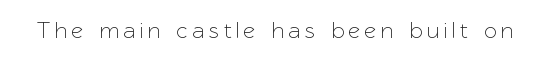
The image shows 23 px text type, upright; set unusually wide letter spacing (+0.21 em), not underlined.
